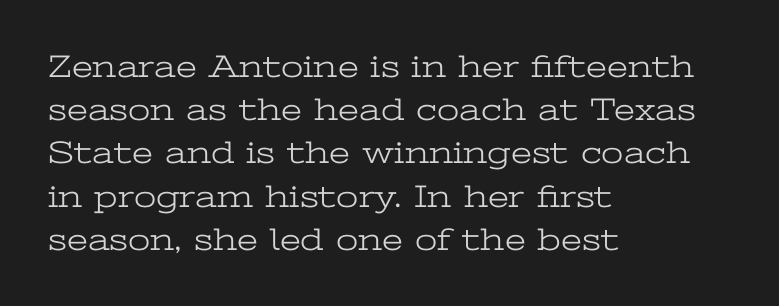
No word sits above an underline. The line-height multiplier appears to be the usual default. The characters are drawn with everyday or finer stroke widths. Proportional: the letters do not fall into vertical columns. Inter-character spacing is left at the font's built-in metrics.
